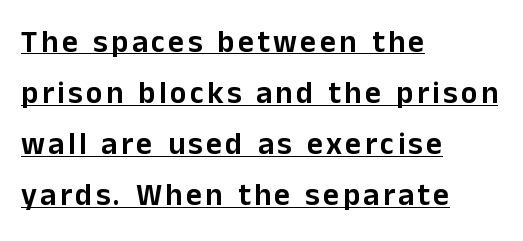
The image shows 31 px sans-serif type, upright; set left-aligned, normal line spacing (1.65x), underlined; low stroke contrast and a medium x-height.
